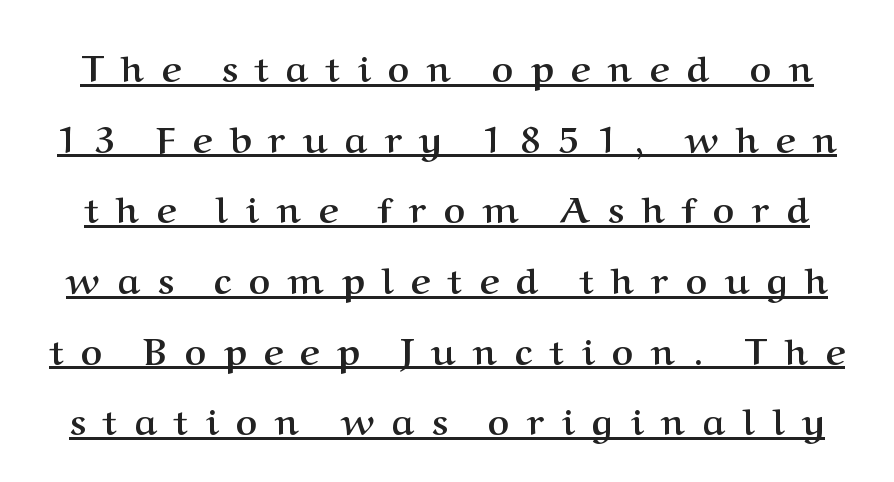
Q: Is the text bold? A: Yes.
Q: Is the text italic (slanted)? A: No, it is upright.
Q: Is the typeface a serif or a sans-serif typeface? A: Serif.
Q: Is the text underlined? A: Yes.
Q: Is the spacing between letters normal or unusually wide? A: Unusually wide.
Q: Is the spacing between lines tight, normal or loose? A: Loose.
Q: Width (condensed, normal, or wide)? A: Normal.
Q: Stroke contrast? A: Medium.
Q: x-height? A: Medium.
Q: Monospaced? A: No.
